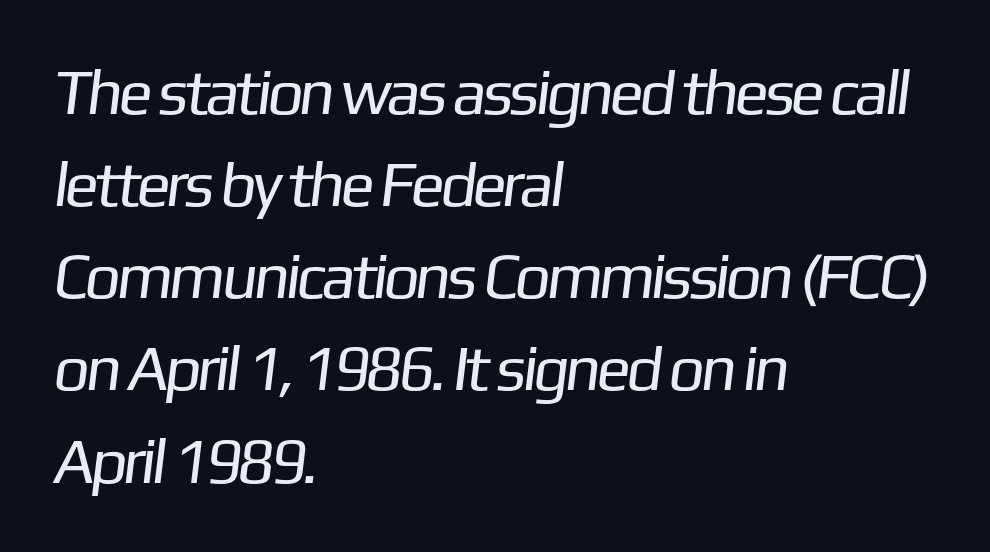
Q: Is the text bold? A: No.
Q: Is the typeface a serif or a sans-serif typeface? A: Sans-serif.
Q: Is the text underlined? A: No.
Q: How is the paragraph aligned? A: Left-aligned.
Q: Is the spacing between letters normal or unusually wide? A: Normal.
Q: Is the spacing between lines tight, normal or loose? A: Normal.
Q: Width (condensed, normal, or wide)? A: Normal.
Q: Stroke contrast? A: Low.
Q: x-height? A: Medium.
Q: Monospaced? A: No.
